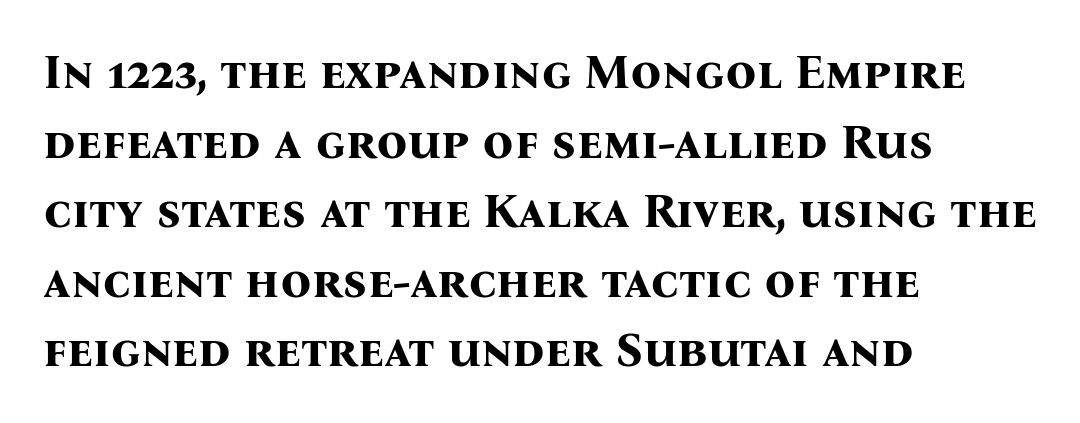
The image shows 48 px bold serif type, upright; set left-aligned, normal line spacing (1.45x), normal letter spacing, not underlined; medium stroke contrast and a medium x-height.
